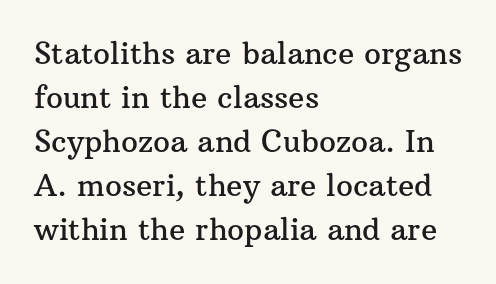
{"serif": "yes", "italic": "no", "width": "normal", "stroke_contrast": "medium", "x_height": "medium", "monospaced": "no", "underline": "no", "align": "left", "line_spacing": "normal", "line_spacing_ratio": 1.47, "letter_spacing": "normal", "letter_spacing_em": 0.0, "glyph_px": 30}
